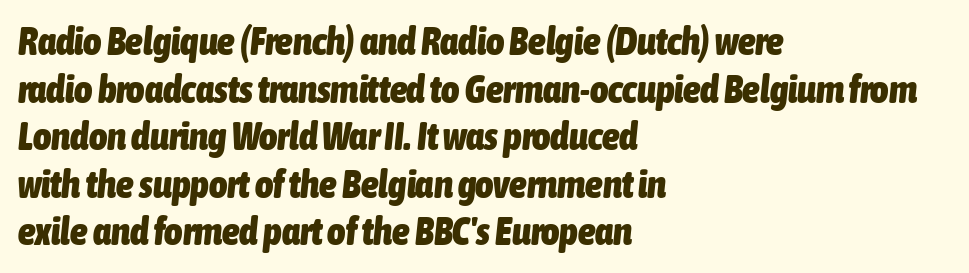
The image shows 39 px heavy, condensed type, italic (leaning right); set left-aligned, line spacing 1.22x, normal letter spacing, not underlined; low stroke contrast and a medium x-height.
